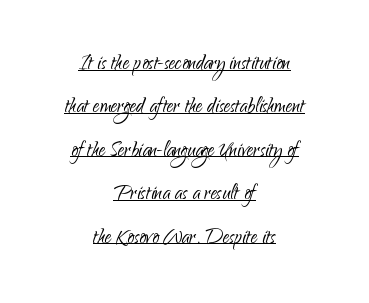
The image shows 26 px text type; set centered, normal line spacing (1.67x), normal letter spacing, underlined.
